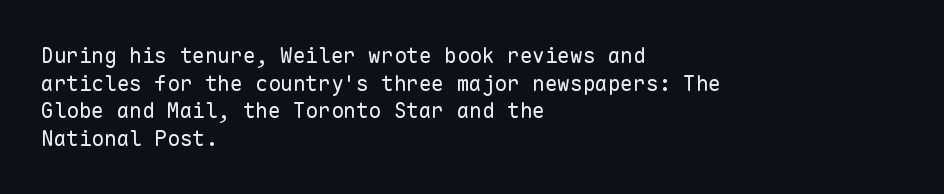
{"italic": "no", "bold": "no", "underline": "no", "align": "left", "line_spacing": "normal", "line_spacing_ratio": 1.31, "letter_spacing": "normal", "letter_spacing_em": 0.0, "glyph_px": 21}
